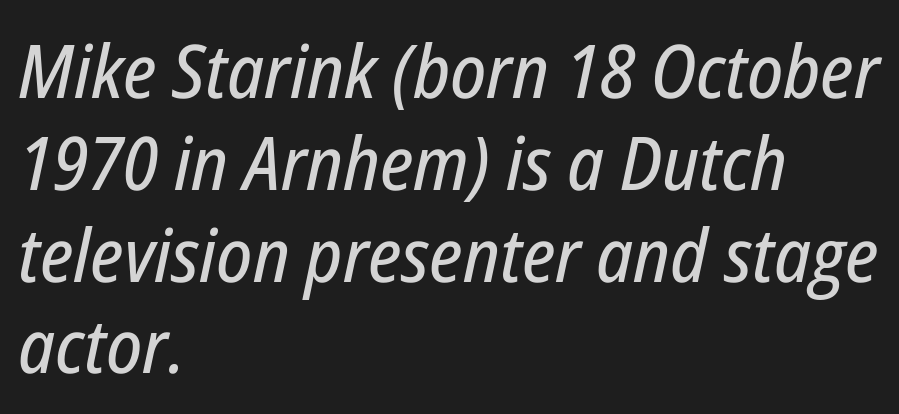
Q: Is the text italic (slanted)? A: Yes, it leans right by about 12 degrees.
Q: Is the text underlined? A: No.
Q: How is the paragraph aligned? A: Left-aligned.
Q: Is the spacing between letters normal or unusually wide? A: Normal.
Q: Width (condensed, normal, or wide)? A: Condensed.
Q: Stroke contrast? A: Low.
Q: x-height? A: Medium.
Q: Monospaced? A: No.
